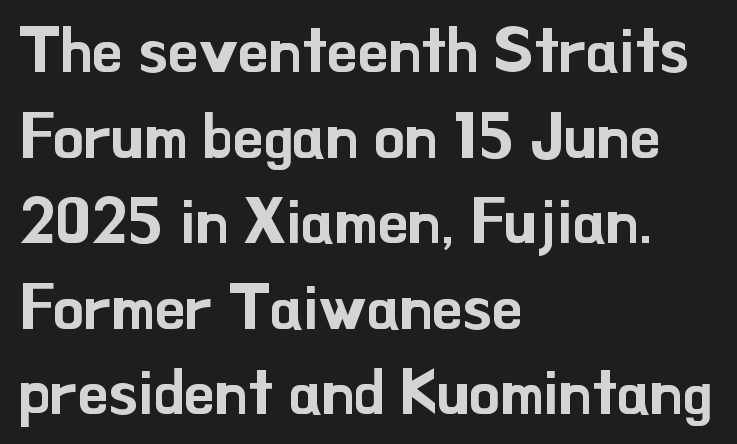
The image shows 62 px sans-serif type, upright; set left-aligned, normal line spacing (1.38x), normal letter spacing, not underlined; low stroke contrast and a small x-height.
